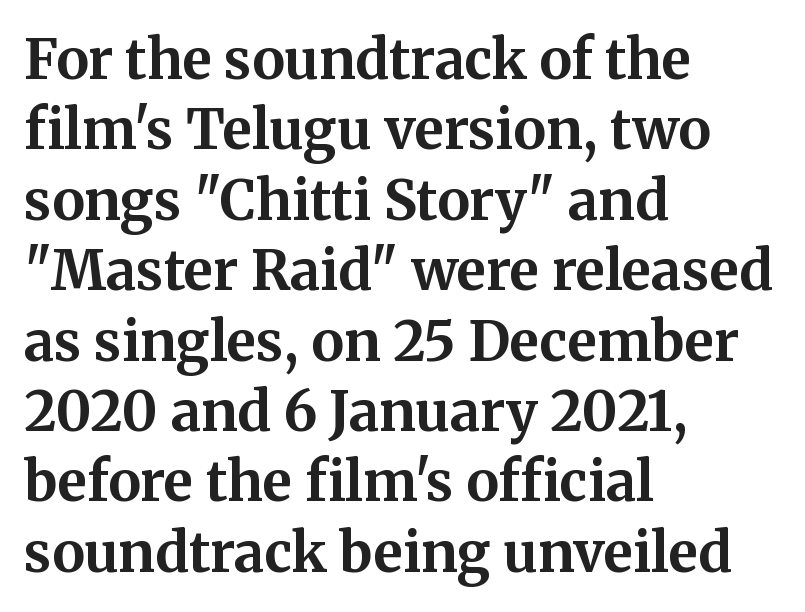
{"serif": "yes", "italic": "no", "bold": "yes", "weight": "bold", "width": "normal", "stroke_contrast": "medium", "x_height": "medium", "monospaced": "no", "underline": "no", "align": "left", "line_spacing": "normal", "line_spacing_ratio": 1.28, "letter_spacing": "normal", "letter_spacing_em": 0.0, "glyph_px": 55}
